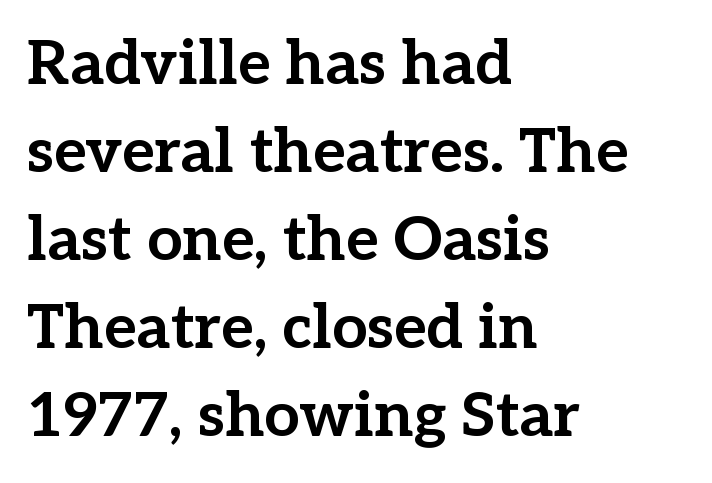
The image shows 62 px bold serif type, upright; set left-aligned, normal line spacing (1.42x), normal letter spacing, not underlined; low stroke contrast and a medium x-height.
